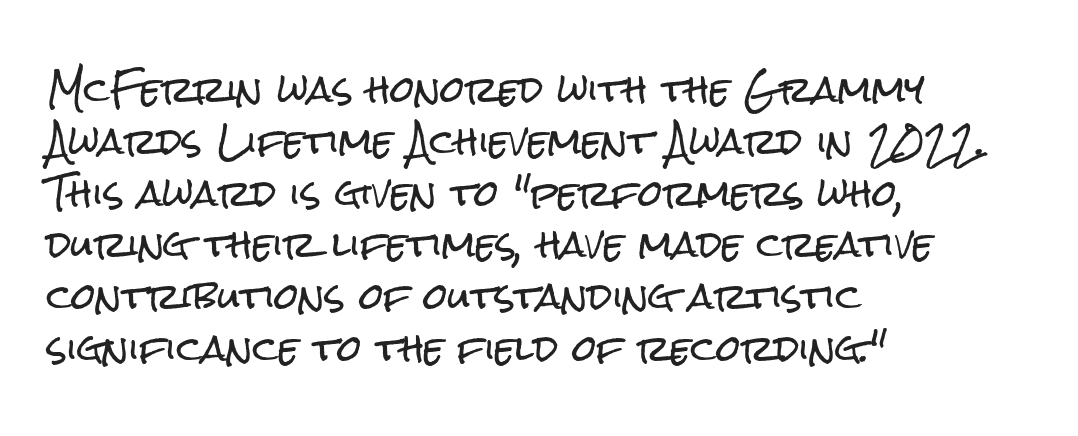
Where is the straight margin? On the left. Note the varied advance widths — an 'i' is clearly narrower than an 'm'. This block has exactly the height ordinary leading produces. A sans-serif font was chosen for this passage. Here the glyphs are tracked normally, forming tight word shapes.
